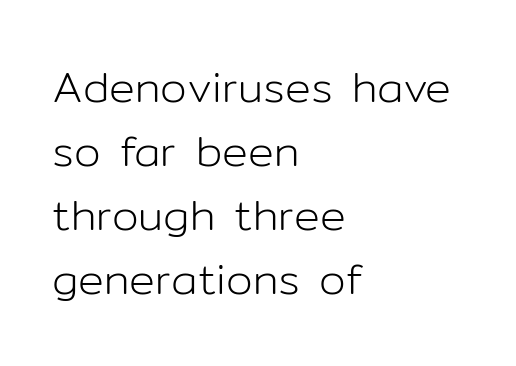
Q: Is the text bold? A: No.
Q: Is the text italic (slanted)? A: No, it is upright.
Q: Is the typeface a serif or a sans-serif typeface? A: Sans-serif.
Q: Is the text underlined? A: No.
Q: How is the paragraph aligned? A: Left-aligned.
Q: Is the spacing between letters normal or unusually wide? A: Normal.
Q: Is the spacing between lines tight, normal or loose? A: Normal.
Q: Width (condensed, normal, or wide)? A: Normal.
Q: Stroke contrast? A: Low.
Q: x-height? A: Medium.
Q: Monospaced? A: No.
